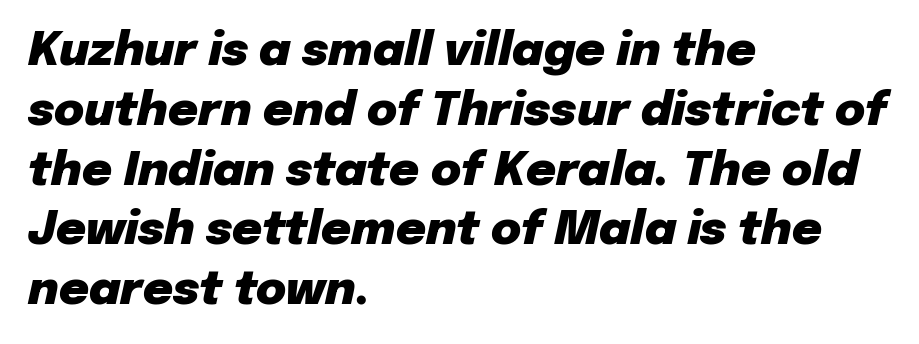
Q: Is the text bold? A: Yes.
Q: Is the text italic (slanted)? A: Yes, it leans right by about 12 degrees.
Q: Is the text underlined? A: No.
Q: How is the paragraph aligned? A: Left-aligned.
Q: Is the spacing between letters normal or unusually wide? A: Normal.
Q: Is the spacing between lines tight, normal or loose? A: Normal.
Q: Width (condensed, normal, or wide)? A: Normal.
Q: Stroke contrast? A: Low.
Q: x-height? A: Medium.
Q: Monospaced? A: No.
